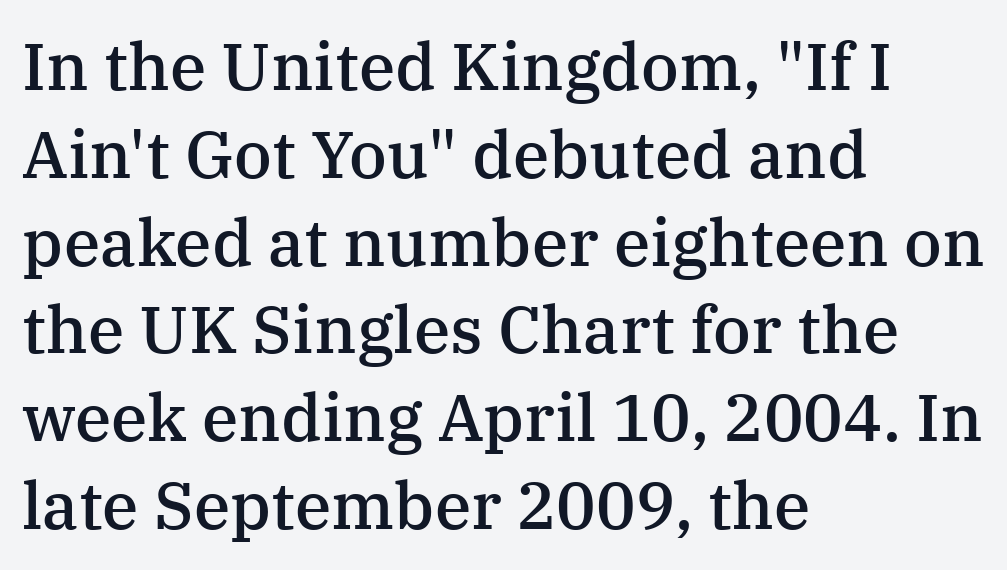
{"serif": "yes", "italic": "no", "bold": "semi", "weight": "semibold", "width": "normal", "stroke_contrast": "medium", "x_height": "medium", "monospaced": "no", "underline": "no", "align": "left", "line_spacing": "normal", "line_spacing_ratio": 1.33, "letter_spacing": "normal", "letter_spacing_em": 0.0, "glyph_px": 66}
